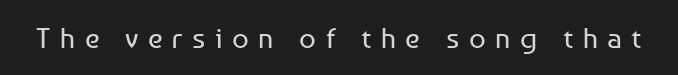
{"serif": "no", "italic": "no", "bold": "no", "weight": "regular", "width": "normal", "stroke_contrast": "low", "x_height": "medium", "monospaced": "no", "underline": "no", "letter_spacing": "wide", "letter_spacing_em": 0.33, "glyph_px": 29}
